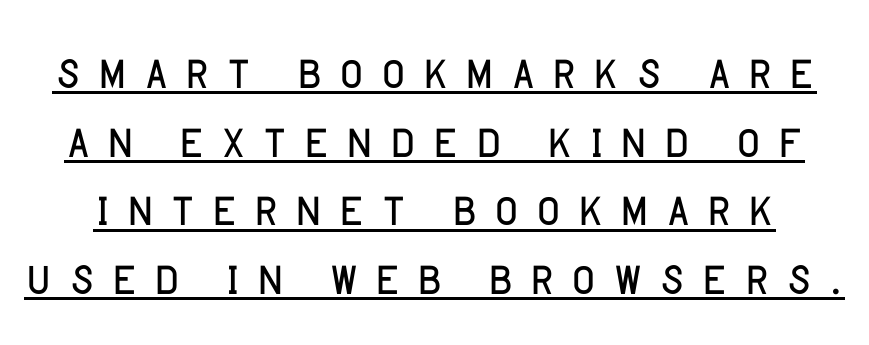
Every stem runs plumb, perpendicular to the baseline. The text was rendered using a sans face with plain stroke endings. Interline gaps are noticeably narrow in this sample. Weight: in the light-to-regular range. Between one letter and the next there's a generous, obvious gap.
